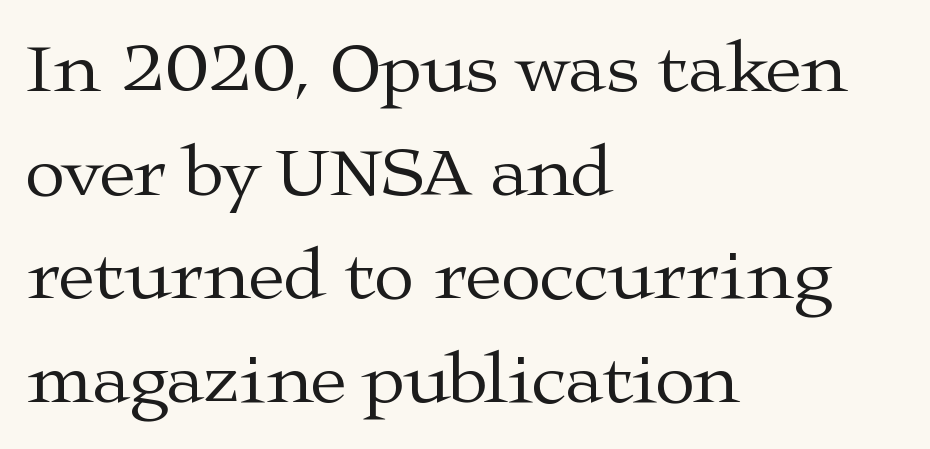
{"serif": "yes", "italic": "no", "bold": "no", "weight": "regular", "width": "wide", "stroke_contrast": "medium", "x_height": "medium", "monospaced": "no", "underline": "no", "align": "left", "line_spacing": "normal", "line_spacing_ratio": 1.42, "letter_spacing": "normal", "letter_spacing_em": 0.0, "glyph_px": 73}
